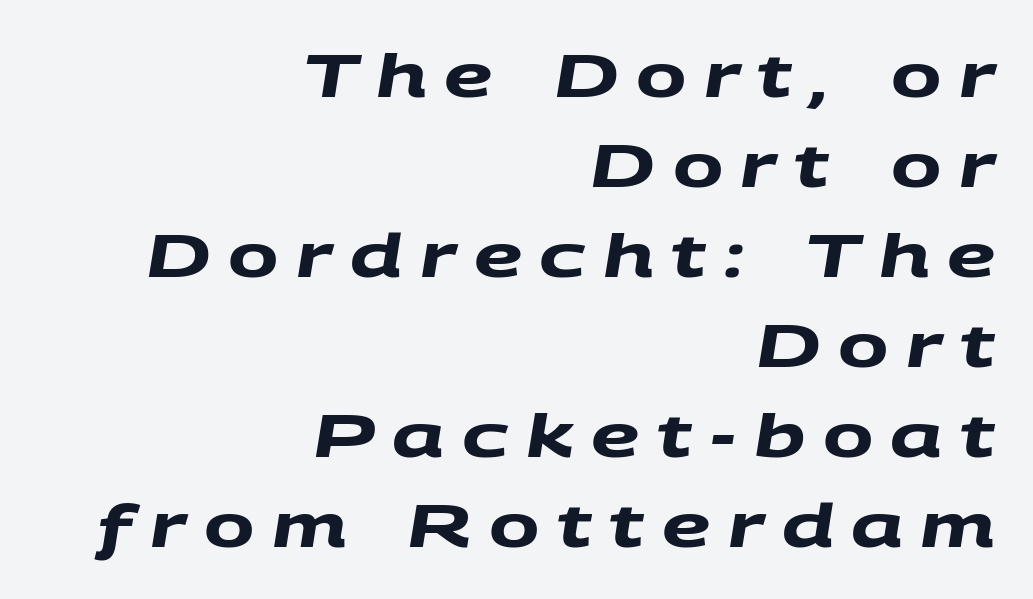
The image shows 60 px heavy, wide sans-serif type; set right-aligned, normal line spacing (1.5x), unusually wide letter spacing (+0.29 em), not underlined; medium stroke contrast and a large x-height.
